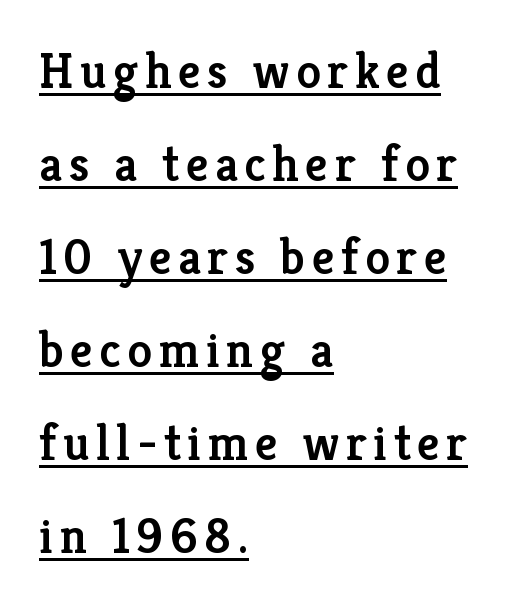
I'd call this a serif setting — the letters wear small feet. Every word sits above its own underline. Stems and bowls a touch heavier than normal — semibold. Nope, not italic — everything's standing straight. Each letter keeps its own natural width here, so spacing adapts to shape. The passage is arranged the way most books set body copy — flush left.
